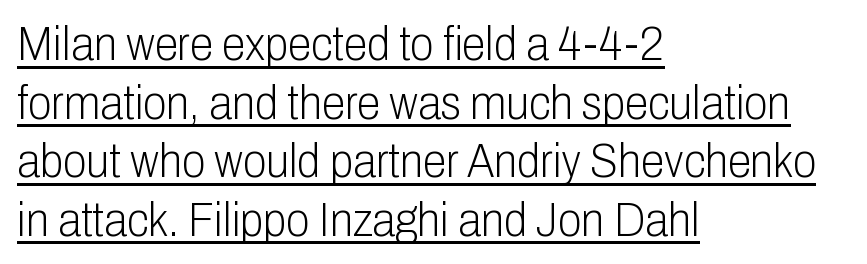
Q: Is the text bold? A: No.
Q: Is the text italic (slanted)? A: No, it is upright.
Q: Is the typeface a serif or a sans-serif typeface? A: Sans-serif.
Q: Is the text underlined? A: Yes.
Q: How is the paragraph aligned? A: Left-aligned.
Q: Is the spacing between letters normal or unusually wide? A: Normal.
Q: Width (condensed, normal, or wide)? A: Condensed.
Q: Stroke contrast? A: Low.
Q: x-height? A: Medium.
Q: Monospaced? A: No.
